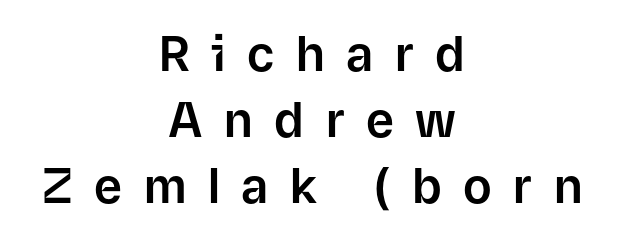
{"serif": "no", "italic": "no", "width": "normal", "stroke_contrast": "low", "x_height": "medium", "monospaced": "no", "underline": "no", "align": "center", "line_spacing": "normal", "line_spacing_ratio": 1.38, "letter_spacing": "wide", "letter_spacing_em": 0.45, "glyph_px": 48}
